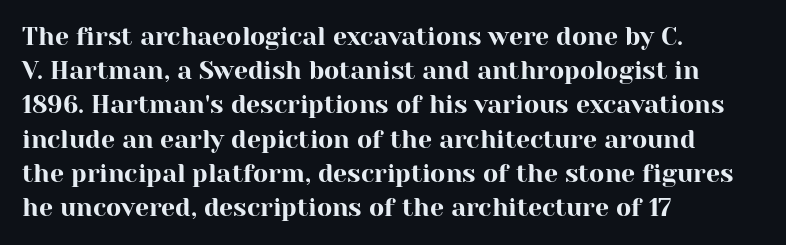
The image shows 25 px text type, upright; set left-aligned, normal line spacing (1.37x), normal letter spacing, not underlined.
